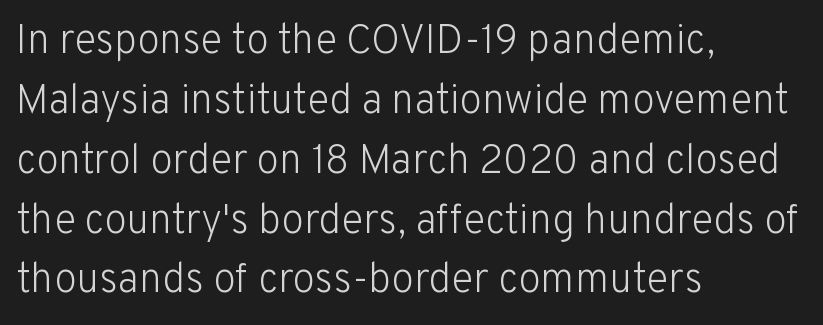
{"serif": "no", "italic": "no", "bold": "no", "weight": "light", "width": "normal", "stroke_contrast": "low", "x_height": "medium", "monospaced": "no", "underline": "no", "align": "left", "line_spacing": "normal", "line_spacing_ratio": 1.46, "letter_spacing": "normal", "letter_spacing_em": 0.0, "glyph_px": 41}
